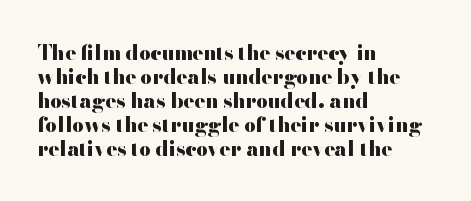
Posture: upright roman. Between one letter and the next there's only the usual sliver of space. Layout note: lines flush left. Clear beneath every line of the passage. The characters look thick and weighty, a clear bold.
